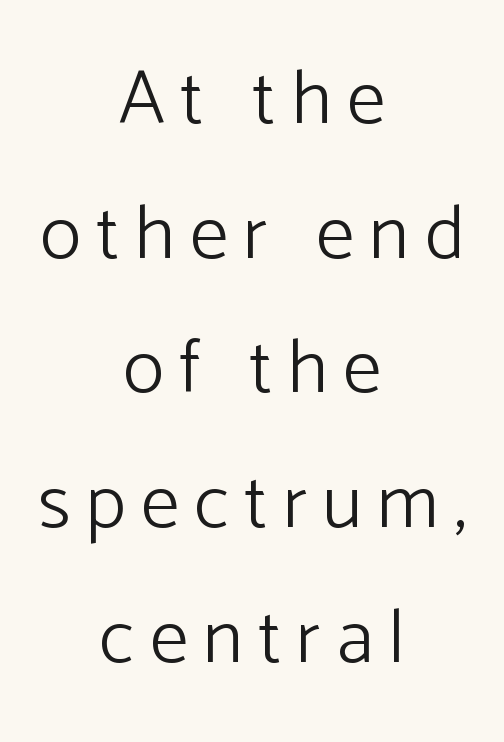
Q: Is the text bold? A: No.
Q: Is the text italic (slanted)? A: No, it is upright.
Q: Is the typeface a serif or a sans-serif typeface? A: Sans-serif.
Q: Is the text underlined? A: No.
Q: How is the paragraph aligned? A: Centered.
Q: Is the spacing between letters normal or unusually wide? A: Unusually wide.
Q: Width (condensed, normal, or wide)? A: Normal.
Q: Stroke contrast? A: Low.
Q: x-height? A: Medium.
Q: Monospaced? A: No.
